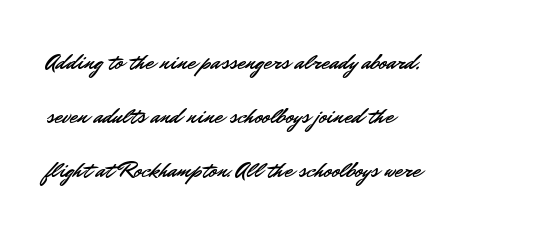
The lines are quadded left. Leading: increased. Quick note: underline off. Compared with typical body copy, the letter spacing here is the same.
